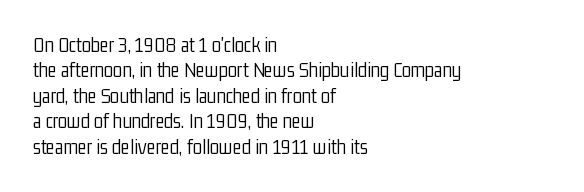
Q: Is the text bold? A: No.
Q: Is the text italic (slanted)? A: No, it is upright.
Q: Is the text underlined? A: No.
Q: How is the paragraph aligned? A: Left-aligned.
Q: Is the spacing between letters normal or unusually wide? A: Normal.
